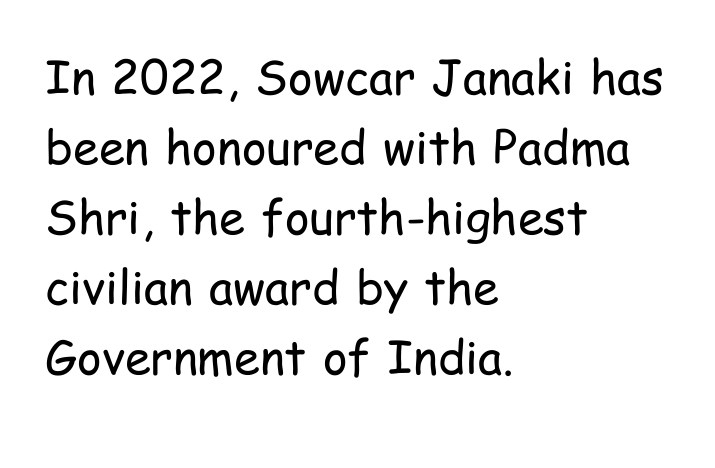
{"serif": "no", "italic": "no", "bold": "no", "weight": "regular", "width": "condensed", "stroke_contrast": "low", "x_height": "medium", "monospaced": "no", "underline": "no", "align": "left", "line_spacing": "normal", "line_spacing_ratio": 1.49, "letter_spacing": "normal", "letter_spacing_em": 0.0, "glyph_px": 47}
